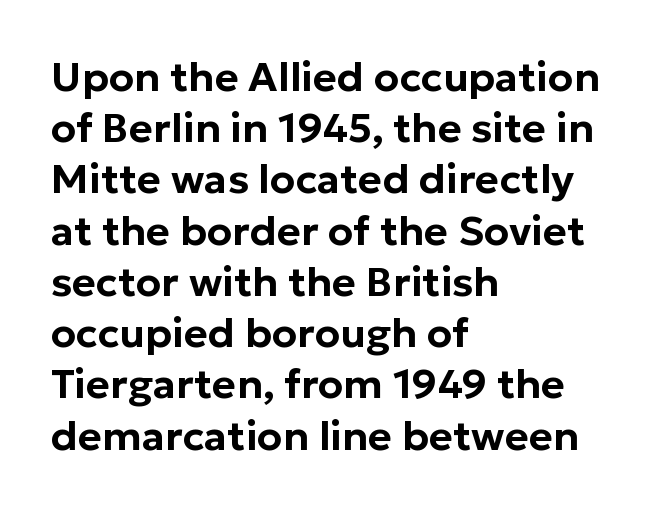
{"serif": "no", "italic": "no", "width": "normal", "stroke_contrast": "low", "x_height": "medium", "monospaced": "no", "underline": "no", "align": "left", "line_spacing": "normal", "line_spacing_ratio": 1.25, "letter_spacing": "normal", "letter_spacing_em": 0.0, "glyph_px": 41}
